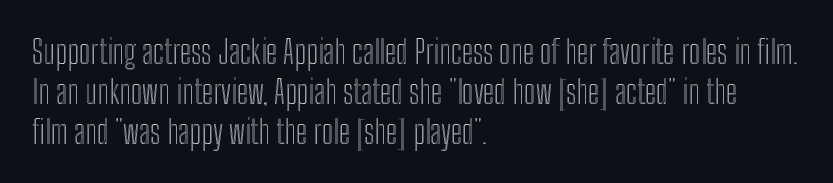
Q: Is the text italic (slanted)? A: No, it is upright.
Q: Is the text underlined? A: No.
Q: How is the paragraph aligned? A: Left-aligned.
Q: Is the spacing between letters normal or unusually wide? A: Normal.
Q: Is the spacing between lines tight, normal or loose? A: Normal.
Q: Width (condensed, normal, or wide)? A: Condensed.
Q: x-height? A: Medium.
Q: Monospaced? A: No.
